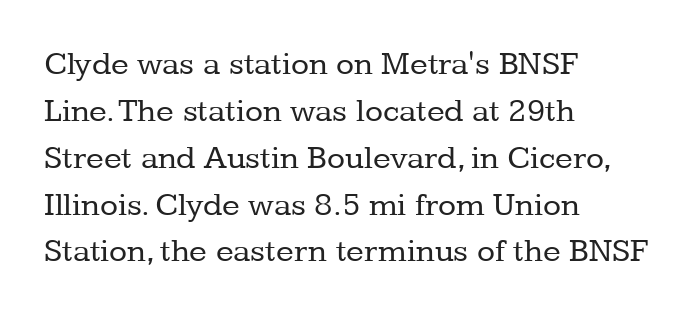
The image shows 33 px regular-weight serif type, upright; set left-aligned, normal line spacing (1.42x), normal letter spacing, not underlined; low stroke contrast and a medium x-height.
